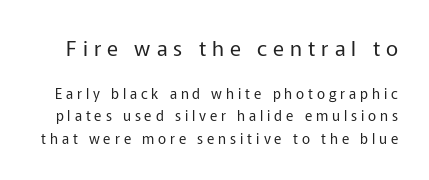
A light-to-regular cut is what we see here. Large over small — that's the arrangement of the two blocks here. Students, note that the glyphs here are deliberately spaced far apart. Bare-footed words on every line. Unlike italic type, these characters show no tilt at all.
